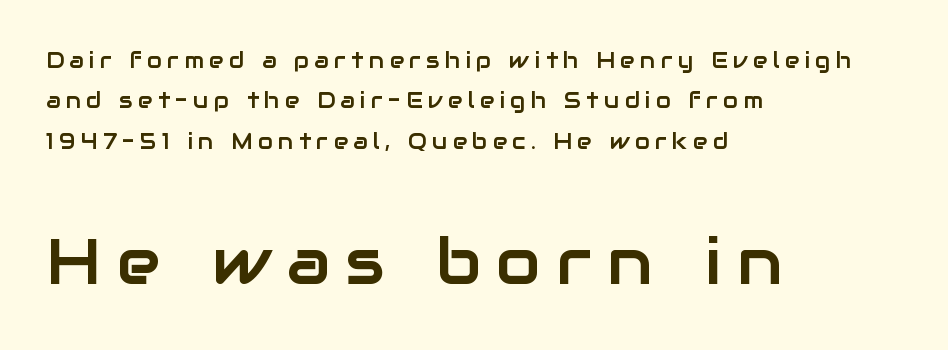
{"serif": "no", "italic": "no", "width": "normal", "stroke_contrast": "low", "x_height": "medium", "monospaced": "no", "underline": "no", "align": "left", "line_spacing_ratio": 1.84, "letter_spacing": "wide", "letter_spacing_em": 0.24, "larger_block": "second", "size_ratio": 2.95, "glyph_px": 65}
